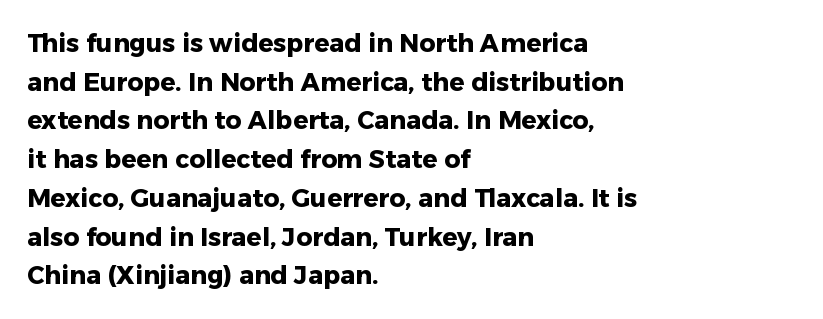
Lines of text with bare space underneath. Default kerning and tracking; the words read as compact shapes. Typeset ragged right — the left edge is the straight one. Regarding leading, the lines here are spaced in the standard way. Every stem runs plumb, perpendicular to the baseline.
